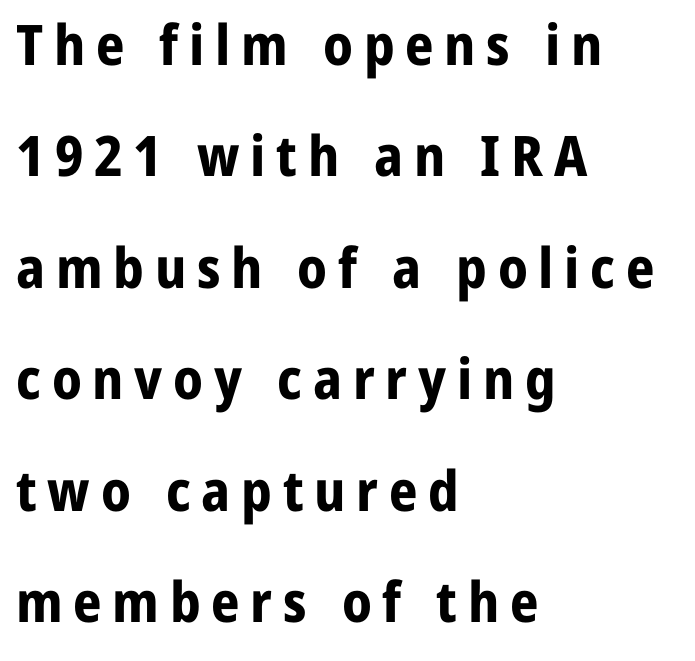
The space between consecutive lines is lavish. Visually the block forms a straight wall on the left and a jagged coastline on the right. The typography opts for an upright posture over an oblique one. Strokes here are thick enough to call this a true bold. The words here are not underlined. Examine the stroke ends and you'll find no serifs.
